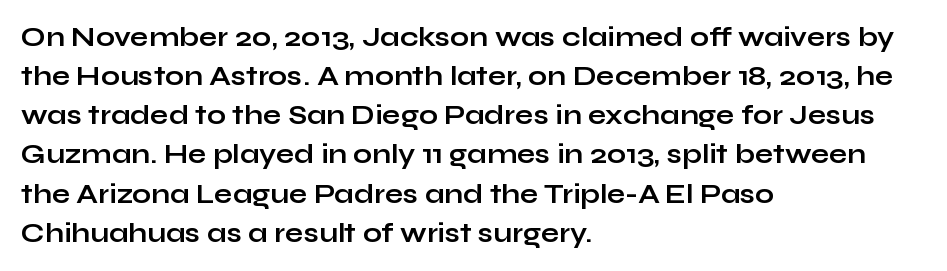
{"italic": "no", "bold": "yes", "underline": "no", "align": "left", "line_spacing": "normal", "line_spacing_ratio": 1.45, "letter_spacing": "normal", "letter_spacing_em": 0.0, "glyph_px": 27}
